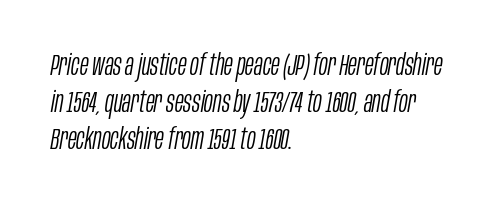
{"italic": "yes", "lean": "right", "slant_degrees": 10, "bold": "no", "weight": "light", "width": "condensed", "stroke_contrast": "low", "x_height": "large", "monospaced": "no", "underline": "no", "align": "left", "line_spacing": "normal", "line_spacing_ratio": 1.27, "letter_spacing": "normal", "letter_spacing_em": 0.0, "glyph_px": 29}
